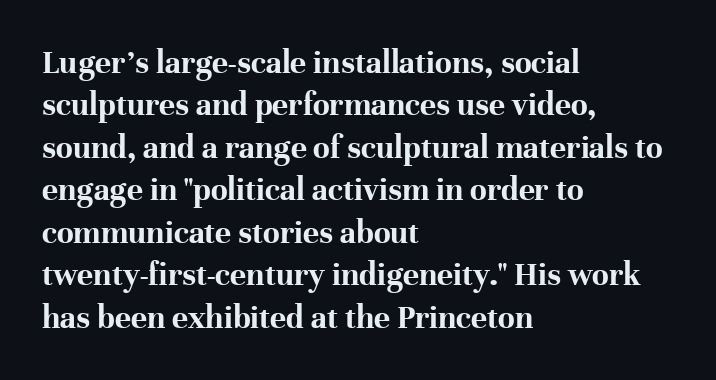
{"serif": "yes", "italic": "no", "bold": "yes", "weight": "bold", "width": "normal", "stroke_contrast": "high", "x_height": "medium", "monospaced": "no", "underline": "no", "align": "left", "line_spacing": "normal", "line_spacing_ratio": 1.25, "letter_spacing": "normal", "letter_spacing_em": 0.0, "glyph_px": 34}
